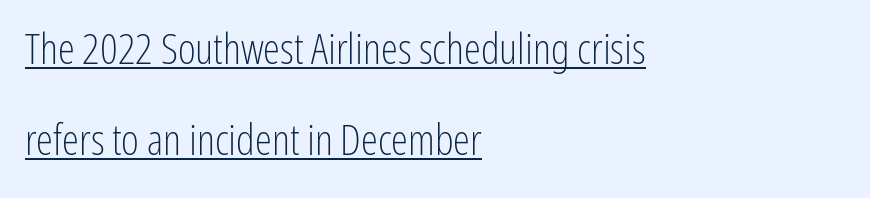
{"serif": "no", "italic": "no", "bold": "no", "weight": "light", "width": "condensed", "stroke_contrast": "low", "x_height": "medium", "monospaced": "no", "underline": "yes", "align": "left", "line_spacing": "loose", "line_spacing_ratio": 2.11, "letter_spacing": "normal", "letter_spacing_em": 0.0, "glyph_px": 43}
